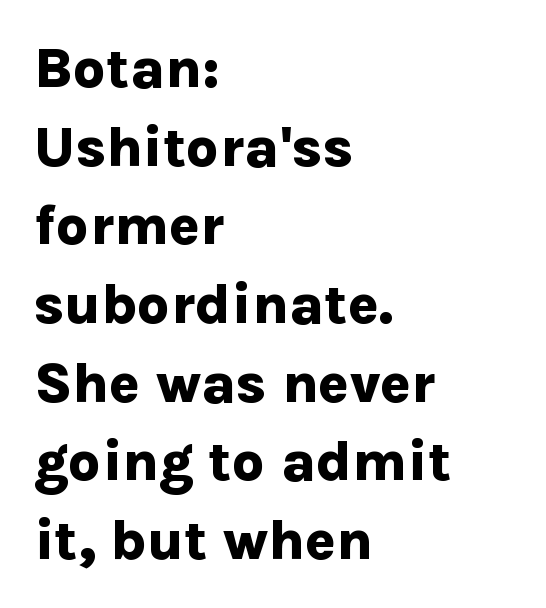
Decoration check: the copy has no underline. Baseline-to-baseline distance is the conventional proportion of letter height. The lines in this sample share a left origin and differ only in where they stop. Do the letters lean? They stand straight. Spacing between characters is what you'd get straight out of the box. Character widths vary here, with narrow letters taking less room than wide ones.
